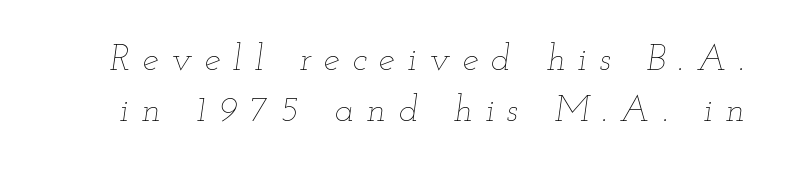
Evenly set lines give the paragraph a standard silhouette. Looks like regular typesetting: each glyph gets only the width it needs. The face used here is rendered with a markedly widened letterfit. Bold? No — there's no thickening of the strokes. The foot of each line stays bare and open.
